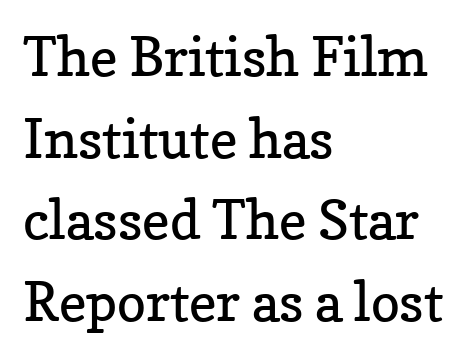
The specimen reads as upright at a glance. The rag falls on the right side of this text block. Compared with typical paragraphs, the rows here are spaced about the same. Letters have the restrained weight of plain body copy at most.
